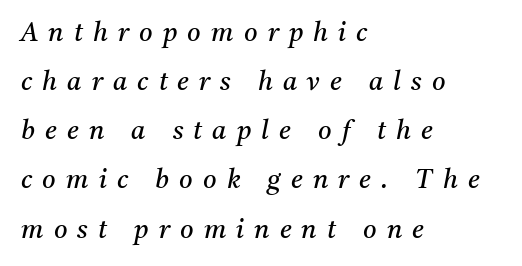
{"italic": "yes", "lean": "right", "slant_degrees": 11, "bold": "no", "underline": "no", "align": "left", "line_spacing_ratio": 1.89, "letter_spacing": "wide", "letter_spacing_em": 0.39, "glyph_px": 26}
